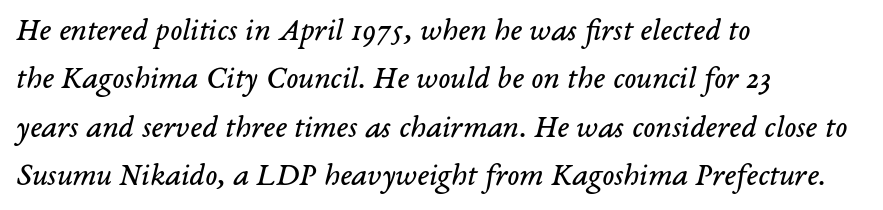
Q: Is the text bold? A: No.
Q: Is the text italic (slanted)? A: Yes, it leans right by about 14 degrees.
Q: Is the typeface a serif or a sans-serif typeface? A: Serif.
Q: Is the text underlined? A: No.
Q: How is the paragraph aligned? A: Left-aligned.
Q: Is the spacing between letters normal or unusually wide? A: Normal.
Q: Is the spacing between lines tight, normal or loose? A: Normal.
Q: Width (condensed, normal, or wide)? A: Normal.
Q: Stroke contrast? A: Low.
Q: x-height? A: Medium.
Q: Monospaced? A: No.
